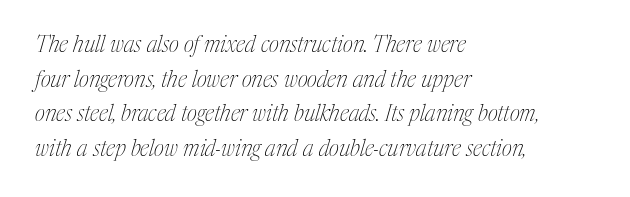
The image shows 22 px text type, italic (leaning right); set left-aligned, normal line spacing (1.57x), normal letter spacing, not underlined.
